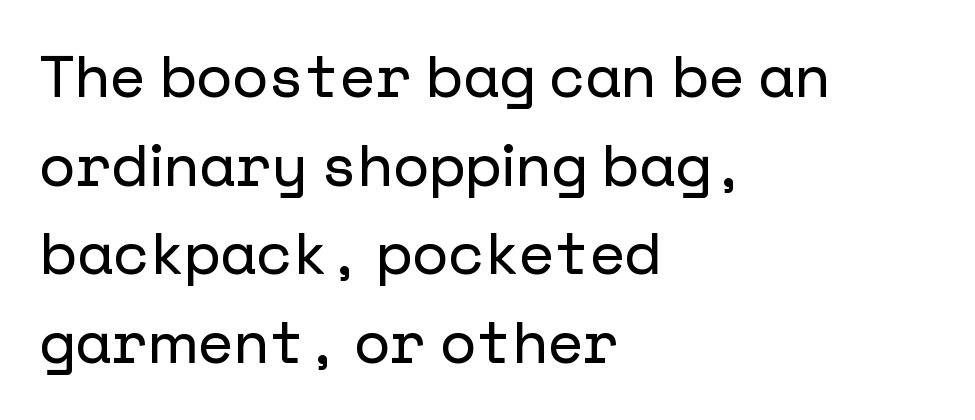
Font category for this specimen: sans-serif. Notice how descenders clear the ascenders below comfortably — that's standard leading. This rendering leaves character spacing at its baseline value. Each row of text sits above clean, open space. The type sits square on the baseline with zero lean. Left-aligned paragraph, ragged on the right.
